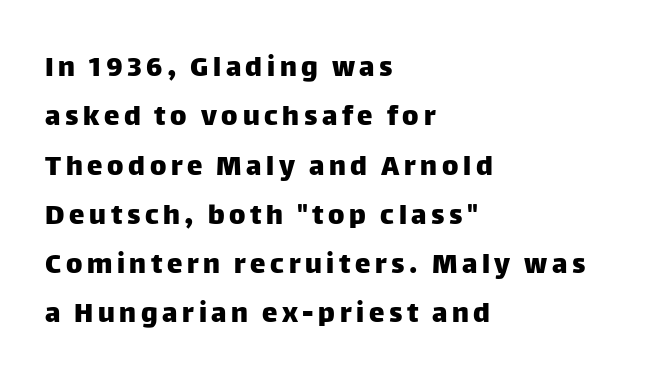
{"serif": "no", "italic": "no", "width": "normal", "stroke_contrast": "low", "x_height": "large", "monospaced": "no", "underline": "no", "align": "left", "line_spacing": "normal", "line_spacing_ratio": 1.59, "glyph_px": 31}
